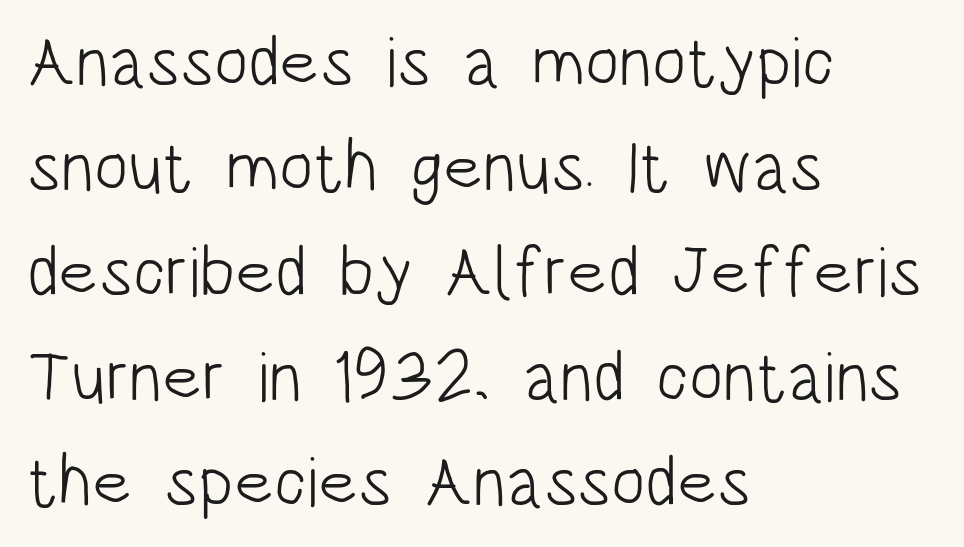
The image shows 71 px light, condensed sans-serif type, upright; set left-aligned, normal line spacing (1.48x), normal letter spacing, not underlined; low stroke contrast and a large x-height.
